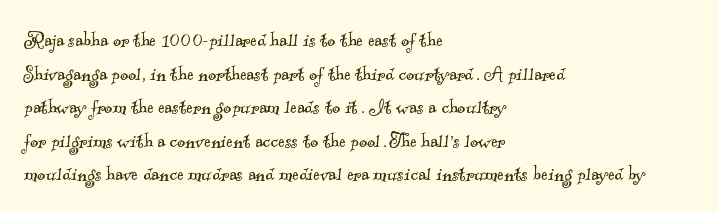
Q: Is the text bold? A: No.
Q: Is the text underlined? A: No.
Q: How is the paragraph aligned? A: Left-aligned.
Q: Is the spacing between letters normal or unusually wide? A: Normal.
Q: Is the spacing between lines tight, normal or loose? A: Normal.
